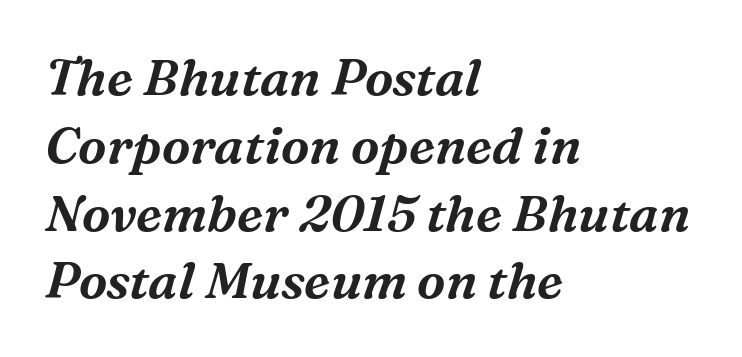
The image shows 51 px serif type, italic (leaning right); set left-aligned, normal line spacing (1.33x), normal letter spacing, not underlined; medium stroke contrast and a medium x-height.
